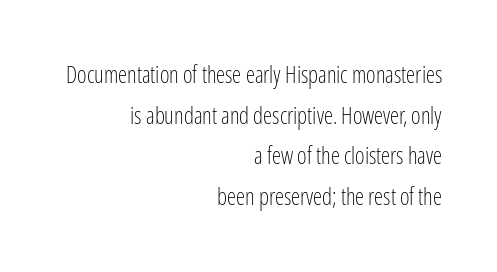
{"italic": "no", "bold": "no", "underline": "no", "align": "right", "line_spacing_ratio": 1.77, "letter_spacing": "normal", "letter_spacing_em": 0.0, "glyph_px": 23}
